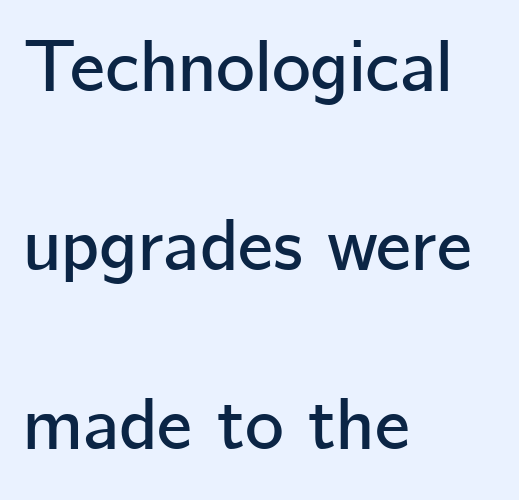
Typographically, this falls in the sans-serif category. A student would call this left alignment; a typographer would say flush left, rag right. A great deal of white space separates one row of letters from the next. The rendering uses natural spacing where letterforms have individual widths. Is the letter spacing exaggerated? No — it looks like the ordinary default. The baseline area is clear.
